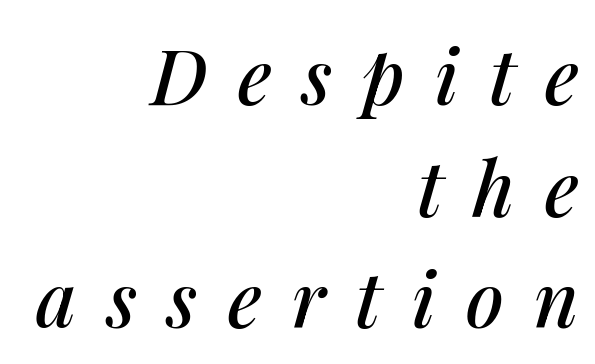
Q: Is the text italic (slanted)? A: Yes, it leans right by about 14 degrees.
Q: Is the text underlined? A: No.
Q: How is the paragraph aligned? A: Right-aligned.
Q: Is the spacing between letters normal or unusually wide? A: Unusually wide.
Q: Is the spacing between lines tight, normal or loose? A: Normal.
Q: Width (condensed, normal, or wide)? A: Normal.
Q: Stroke contrast? A: Medium.
Q: x-height? A: Medium.
Q: Monospaced? A: No.
